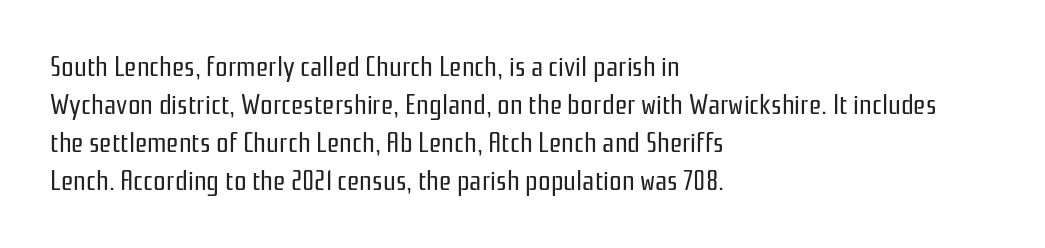
The image shows 28 px regular-weight, condensed sans-serif type, upright; set left-aligned, normal line spacing (1.36x), normal letter spacing, not underlined; low stroke contrast and a medium x-height.
